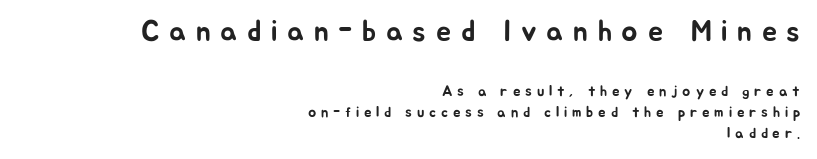
Q: Is the text italic (slanted)? A: No, it is upright.
Q: Is the typeface a serif or a sans-serif typeface? A: Sans-serif.
Q: Is the text underlined? A: No.
Q: How is the paragraph aligned? A: Right-aligned.
Q: Is the spacing between letters normal or unusually wide? A: Unusually wide.
Q: Is the spacing between lines tight, normal or loose? A: Normal.
Q: Which block of text is set in a larger size, the first (top) or the second (bottom)? A: The first (top) one.
Q: Width (condensed, normal, or wide)? A: Normal.
Q: Stroke contrast? A: Low.
Q: x-height? A: Medium.
Q: Monospaced? A: No.
